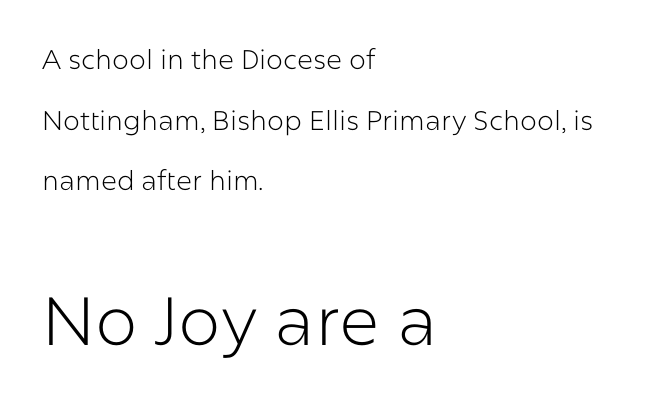
These lines stand farther apart than default settings would place them. Compared with a typical body face, this is equally light or lighter still. Descender tails drop into unmarked territory. Do the characters align in a grid? No, the font is proportional. Visually the block forms a straight wall on the left and a jagged coastline on the right.
